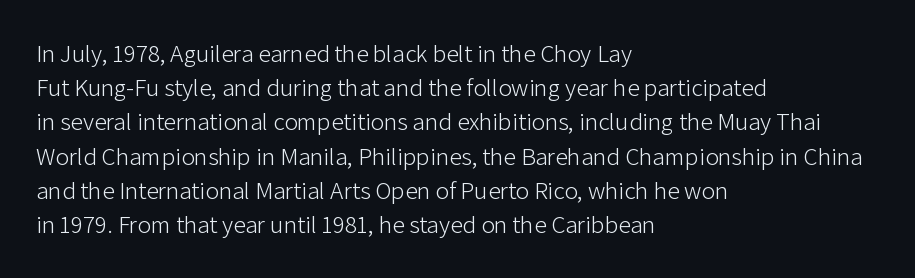
Q: Is the text bold? A: No.
Q: Is the text italic (slanted)? A: No, it is upright.
Q: Is the text underlined? A: No.
Q: How is the paragraph aligned? A: Left-aligned.
Q: Is the spacing between letters normal or unusually wide? A: Normal.
Q: Is the spacing between lines tight, normal or loose? A: Normal.
